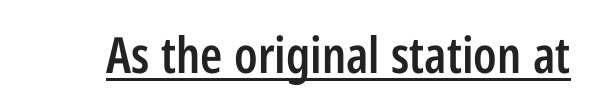
Weight check: semibold — heavier than regular, not quite bold. Is this a fixed-width face? No — the glyphs have proportional, varying widths. The font family rendered here belongs to the sans-serif group. Each line of the rendering has a horizontal stroke beneath the glyphs.
